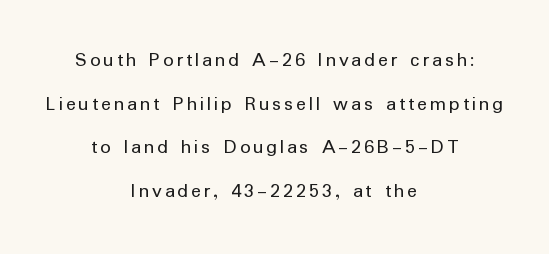
The image shows 21 px text type, upright; set centered, loose line spacing (2.08x), not underlined.
